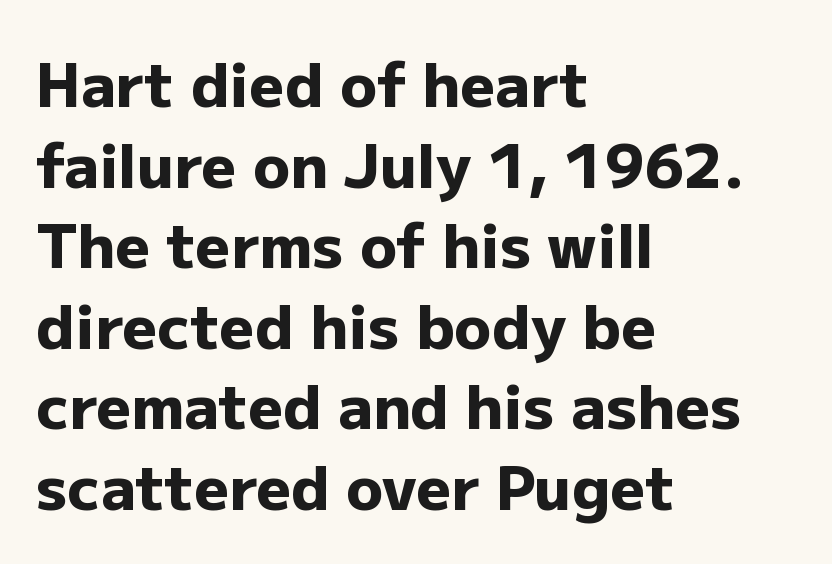
{"serif": "no", "italic": "no", "bold": "yes", "weight": "heavy", "width": "normal", "stroke_contrast": "low", "x_height": "medium", "monospaced": "no", "underline": "no", "align": "left", "line_spacing": "normal", "line_spacing_ratio": 1.32, "letter_spacing": "normal", "letter_spacing_em": 0.0, "glyph_px": 61}
